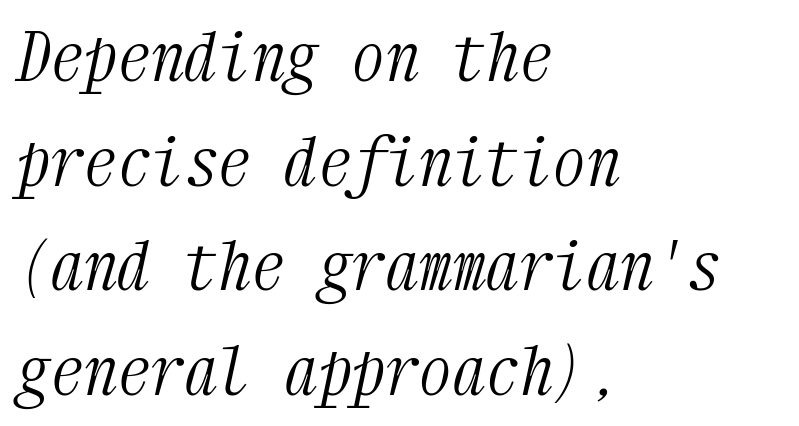
A light-to-regular cut is what we see here. Think of a typewriter: that constant character pitch is what you see here. The tracking reads as untouched default to a designer's eye. Slanted lettering throughout.
